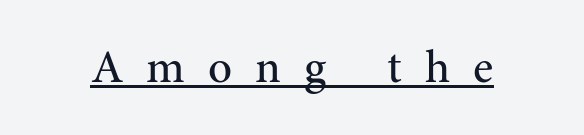
The image shows 47 px regular-weight serif type, upright; set unusually wide letter spacing (+0.49 em), underlined; medium stroke contrast and a medium x-height.
